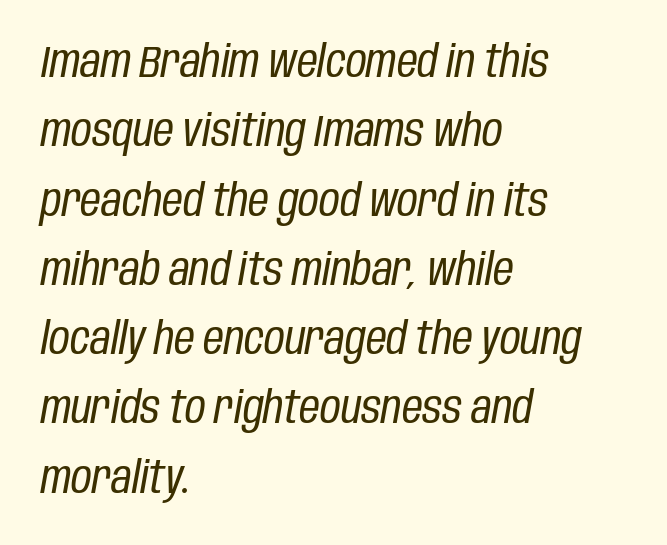
Q: Is the text bold? A: No.
Q: Is the text italic (slanted)? A: Yes, it leans right by about 10 degrees.
Q: Is the text underlined? A: No.
Q: How is the paragraph aligned? A: Left-aligned.
Q: Is the spacing between letters normal or unusually wide? A: Normal.
Q: Is the spacing between lines tight, normal or loose? A: Normal.
Q: Width (condensed, normal, or wide)? A: Condensed.
Q: Stroke contrast? A: Low.
Q: x-height? A: Large.
Q: Monospaced? A: No.
